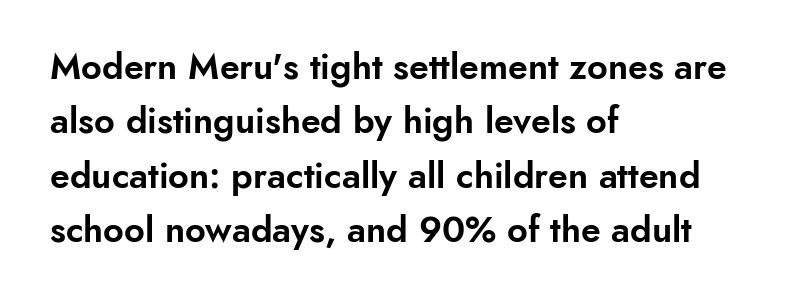
The image shows 36 px sans-serif type, upright; set left-aligned, normal line spacing (1.51x), normal letter spacing, not underlined; low stroke contrast and a small x-height.
